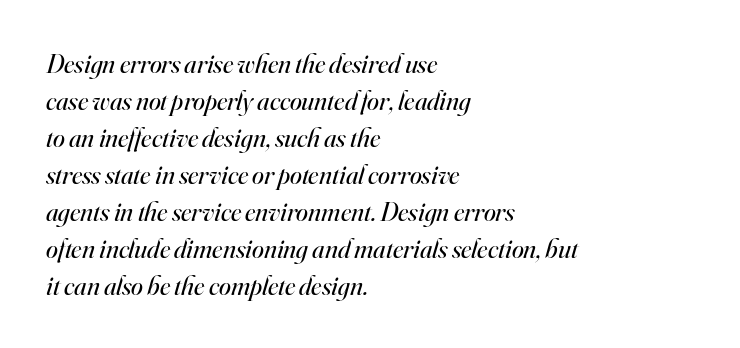
{"italic": "yes", "lean": "right", "slant_degrees": 16, "bold": "no", "underline": "no", "align": "left", "line_spacing": "normal", "line_spacing_ratio": 1.37, "letter_spacing": "normal", "letter_spacing_em": 0.0, "glyph_px": 27}
